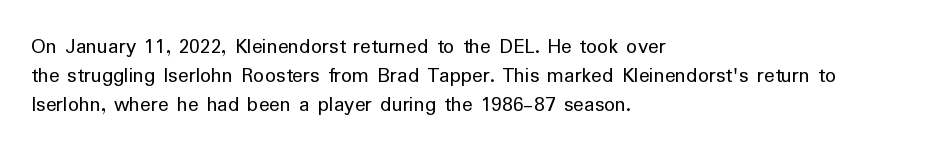
{"italic": "no", "bold": "no", "underline": "no", "align": "left", "line_spacing": "normal", "line_spacing_ratio": 1.31, "letter_spacing": "normal", "letter_spacing_em": 0.0, "glyph_px": 22}
